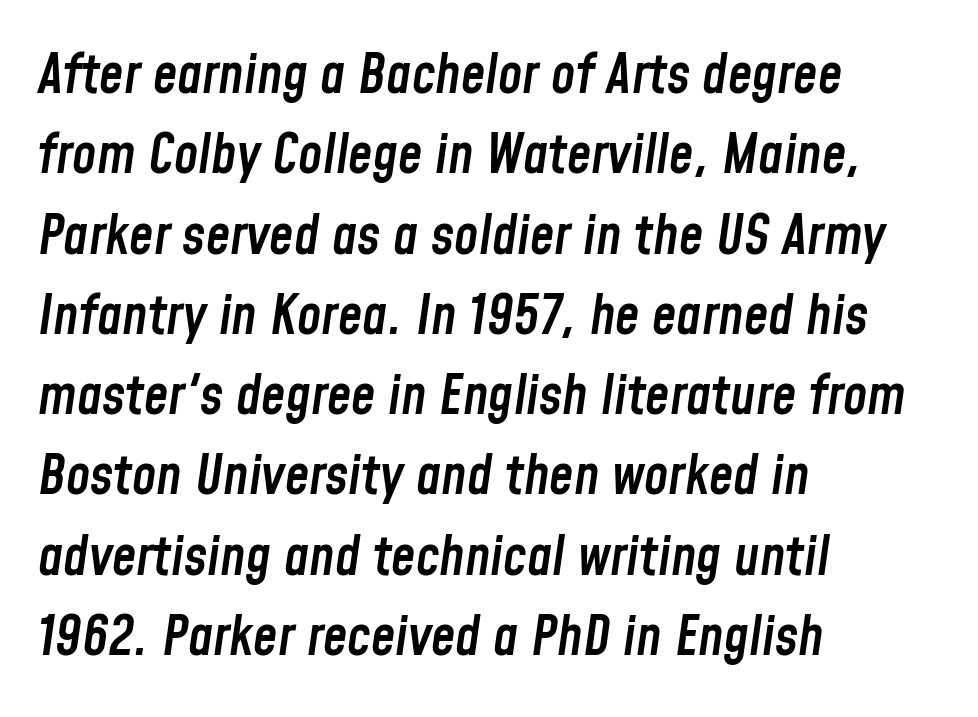
Q: Is the text bold? A: Semi-bold.
Q: Is the text italic (slanted)? A: Yes, it leans right by about 8 degrees.
Q: Is the text underlined? A: No.
Q: How is the paragraph aligned? A: Left-aligned.
Q: Is the spacing between letters normal or unusually wide? A: Normal.
Q: Is the spacing between lines tight, normal or loose? A: Normal.
Q: Width (condensed, normal, or wide)? A: Condensed.
Q: Stroke contrast? A: Low.
Q: x-height? A: Medium.
Q: Monospaced? A: No.
